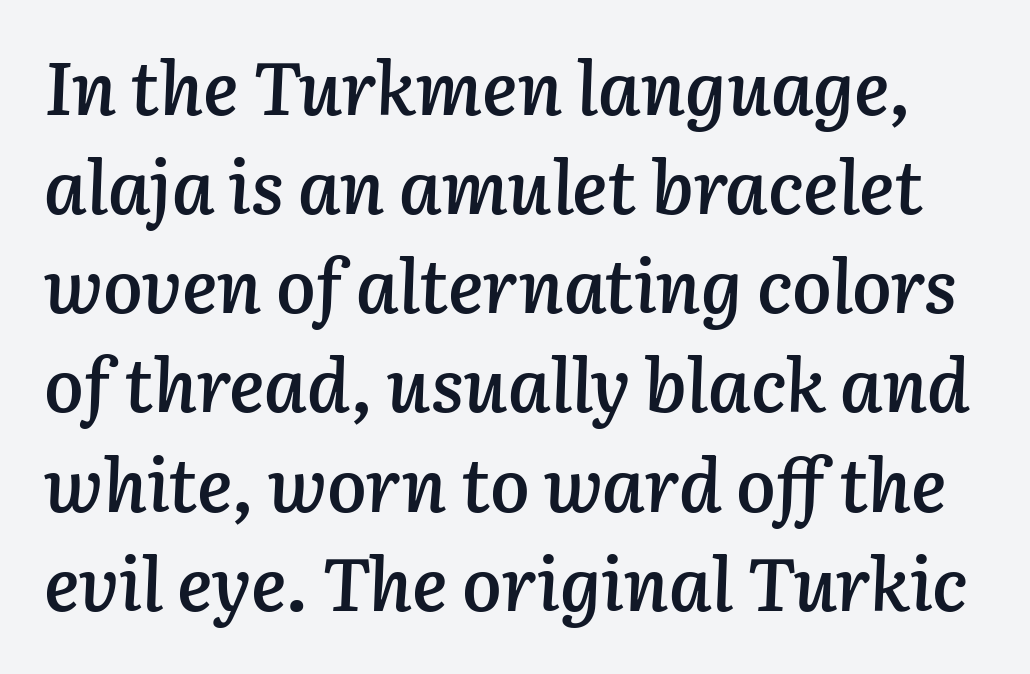
{"italic": "yes", "lean": "right", "slant_degrees": 3, "bold": "semi", "weight": "semibold", "width": "normal", "stroke_contrast": "low", "x_height": "medium", "monospaced": "no", "underline": "no", "line_spacing": "normal", "line_spacing_ratio": 1.34, "letter_spacing": "normal", "letter_spacing_em": 0.0, "glyph_px": 74}
